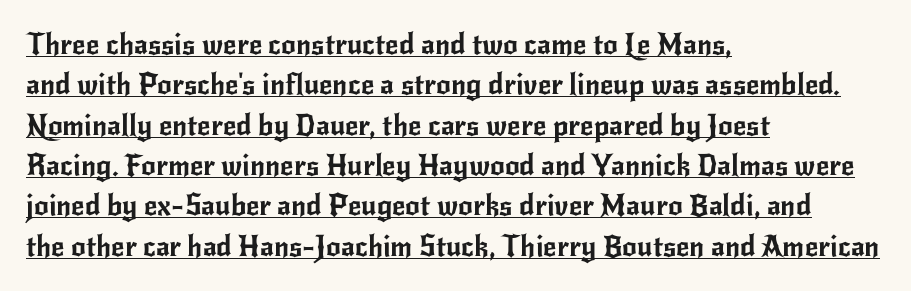
{"serif": "no", "italic": "no", "width": "normal", "stroke_contrast": "low", "x_height": "small", "monospaced": "no", "underline": "yes", "align": "left", "line_spacing": "normal", "line_spacing_ratio": 1.39, "letter_spacing": "normal", "letter_spacing_em": 0.0, "glyph_px": 29}
